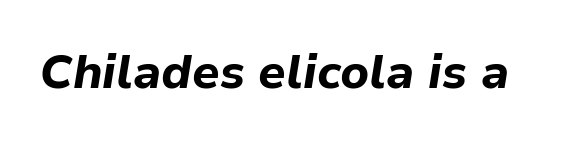
This sample uses an oblique cut, with every glyph tilted off the vertical. The rendering uses a bold face; every stroke is thick and dark. You could call the tracking neutral — neither tight nor loose. The area under the type is left untouched.
